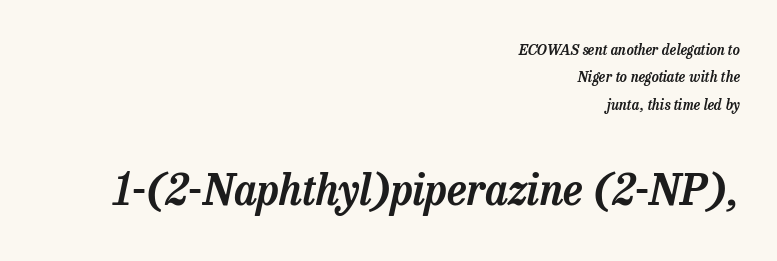
{"serif": "yes", "italic": "yes", "lean": "right", "slant_degrees": 13, "width": "normal", "stroke_contrast": "low", "x_height": "medium", "monospaced": "no", "underline": "no", "align": "right", "line_spacing": "loose", "line_spacing_ratio": 1.95, "letter_spacing": "normal", "letter_spacing_em": 0.0, "larger_block": "second", "size_ratio": 3.0, "glyph_px": 42}
